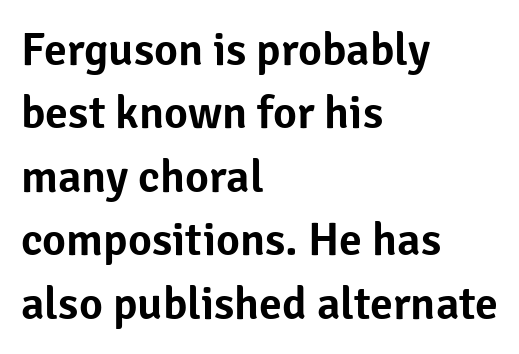
Q: Is the text italic (slanted)? A: No, it is upright.
Q: Is the typeface a serif or a sans-serif typeface? A: Sans-serif.
Q: Is the text underlined? A: No.
Q: How is the paragraph aligned? A: Left-aligned.
Q: Is the spacing between letters normal or unusually wide? A: Normal.
Q: Is the spacing between lines tight, normal or loose? A: Normal.
Q: Width (condensed, normal, or wide)? A: Normal.
Q: Stroke contrast? A: Low.
Q: x-height? A: Medium.
Q: Monospaced? A: No.
